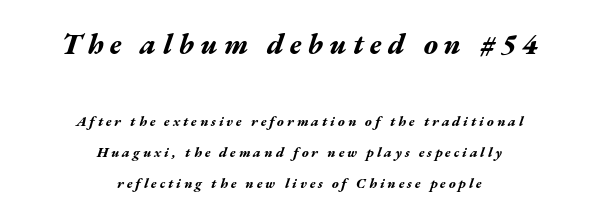
Q: Is the text bold? A: Yes.
Q: Is the text italic (slanted)? A: Yes, it leans right by about 17 degrees.
Q: Is the text underlined? A: No.
Q: How is the paragraph aligned? A: Centered.
Q: Is the spacing between letters normal or unusually wide? A: Unusually wide.
Q: Is the spacing between lines tight, normal or loose? A: Loose.
Q: Which block of text is set in a larger size, the first (top) or the second (bottom)? A: The first (top) one.
Q: Width (condensed, normal, or wide)? A: Wide.
Q: Stroke contrast? A: Medium.
Q: x-height? A: Medium.
Q: Monospaced? A: No.
